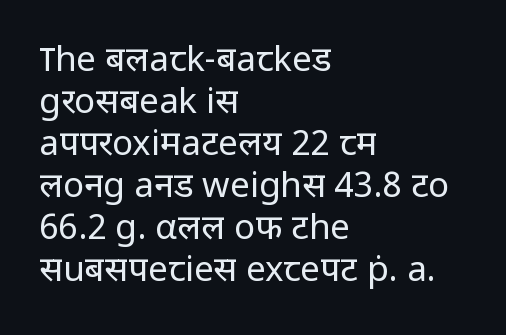
Q: Is the text bold? A: No.
Q: Is the text italic (slanted)? A: No, it is upright.
Q: Is the typeface a serif or a sans-serif typeface? A: Sans-serif.
Q: Is the text underlined? A: No.
Q: How is the paragraph aligned? A: Left-aligned.
Q: Is the spacing between letters normal or unusually wide? A: Normal.
Q: Width (condensed, normal, or wide)? A: Normal.
Q: Stroke contrast? A: Low.
Q: x-height? A: Medium.
Q: Monospaced? A: No.
